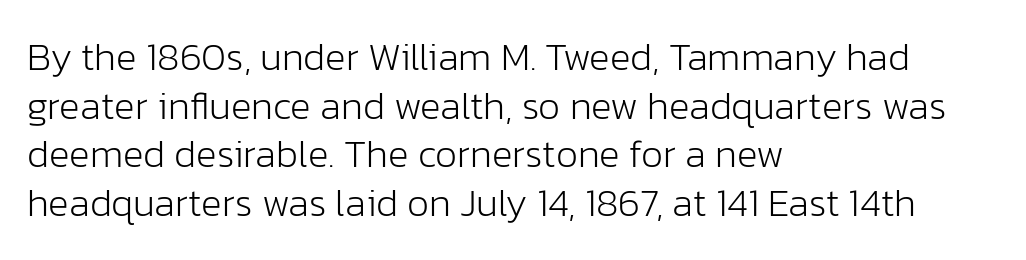
{"serif": "no", "italic": "no", "bold": "no", "weight": "light", "width": "normal", "stroke_contrast": "low", "x_height": "medium", "monospaced": "no", "underline": "no", "align": "left", "line_spacing": "normal", "line_spacing_ratio": 1.25, "letter_spacing": "normal", "letter_spacing_em": 0.0, "glyph_px": 39}
